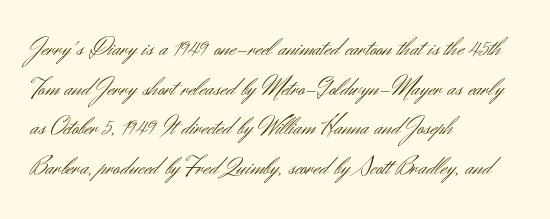
The image shows 27 px text type; set left-aligned, normal line spacing (1.47x), normal letter spacing, not underlined.
